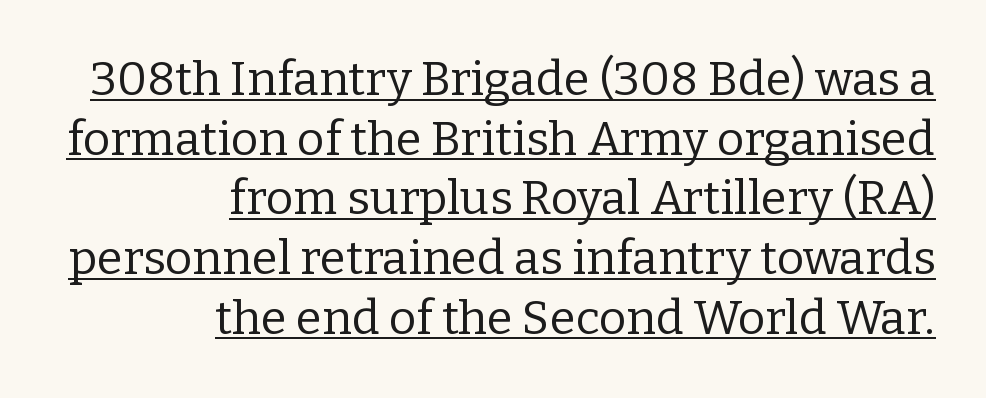
The space between consecutive lines is moderate. These lines are composed in type with serifs. The weight would be labelled regular, book, light, or lighter still. Emphasis is given by a line drawn under the lettering. The typesetter chose a ragged-left arrangement here. The specimen reads as upright at a glance.
